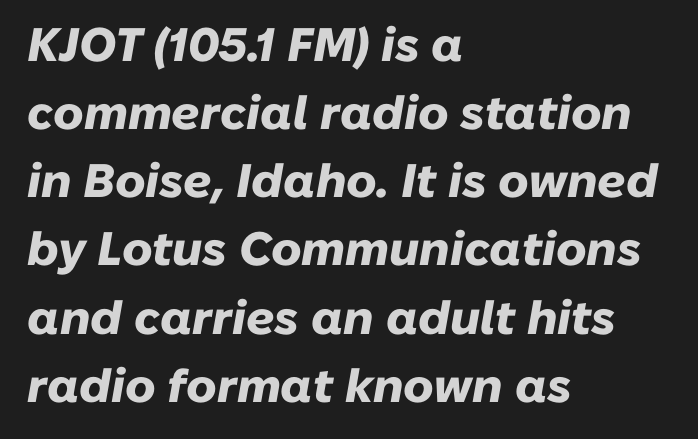
Q: Is the text bold? A: Yes.
Q: Is the text italic (slanted)? A: Yes, it leans right by about 10 degrees.
Q: Is the text underlined? A: No.
Q: How is the paragraph aligned? A: Left-aligned.
Q: Is the spacing between letters normal or unusually wide? A: Normal.
Q: Is the spacing between lines tight, normal or loose? A: Normal.
Q: Width (condensed, normal, or wide)? A: Normal.
Q: Stroke contrast? A: Low.
Q: x-height? A: Medium.
Q: Monospaced? A: No.
